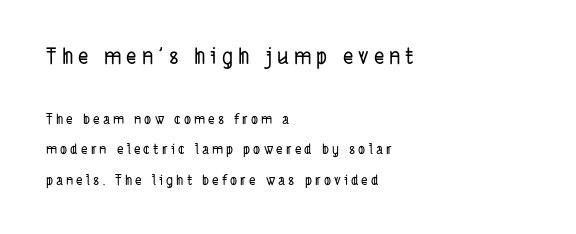
The image shows 22 px text type; set left-aligned, loose line spacing (2.18x), unusually wide letter spacing (+0.22 em), not underlined; the first (top) block is 1.57x larger.
